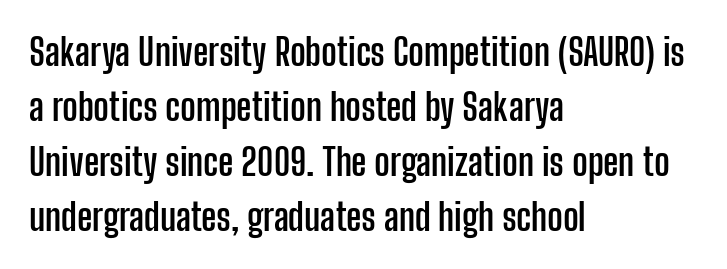
{"serif": "no", "italic": "no", "bold": "yes", "weight": "semibold", "width": "condensed", "stroke_contrast": "low", "x_height": "medium", "monospaced": "no", "underline": "no", "align": "left", "line_spacing": "normal", "line_spacing_ratio": 1.49, "letter_spacing": "normal", "letter_spacing_em": 0.0, "glyph_px": 37}
